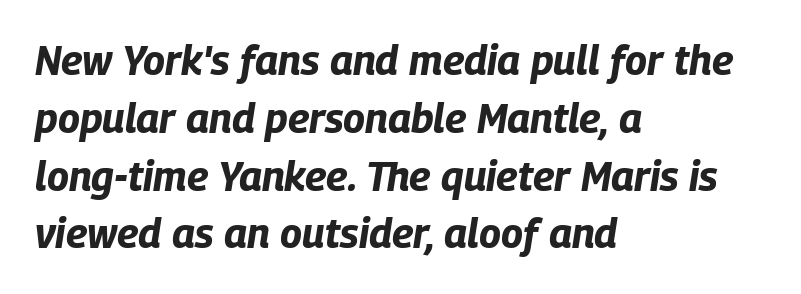
Note the varied advance widths — an 'i' is clearly narrower than an 'm'. Here the glyphs are tracked normally, forming tight word shapes. Caption: bold face, heavy strokes. Any mark beneath the type? The region is blank. The rag falls on the right side of this text block.
